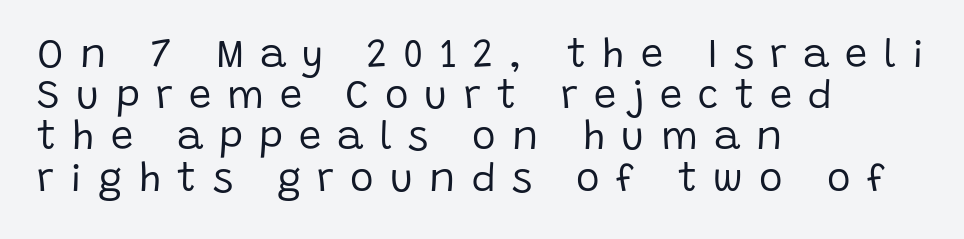
Is the type heavy? It reads as light-to-regular instead. A typesetter would mark this as roman, not italic. Think of a printed novel: that variable character pitch is what you see here. The typesetter chose a ragged-right arrangement here.
